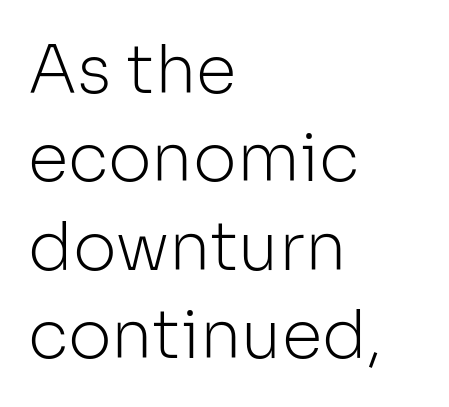
{"serif": "no", "italic": "no", "bold": "no", "weight": "light", "width": "normal", "stroke_contrast": "low", "x_height": "medium", "monospaced": "no", "underline": "no", "align": "left", "line_spacing": "normal", "line_spacing_ratio": 1.34, "letter_spacing": "normal", "letter_spacing_em": 0.0, "glyph_px": 66}
